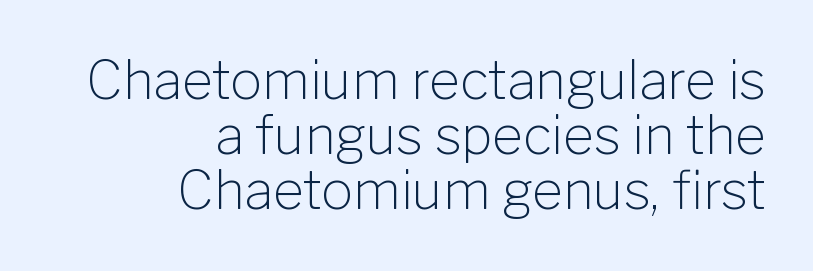
{"serif": "no", "italic": "no", "bold": "no", "weight": "light", "width": "normal", "stroke_contrast": "low", "x_height": "medium", "monospaced": "no", "underline": "no", "align": "right", "line_spacing": "tight", "line_spacing_ratio": 1.04, "letter_spacing": "normal", "letter_spacing_em": 0.0, "glyph_px": 53}
